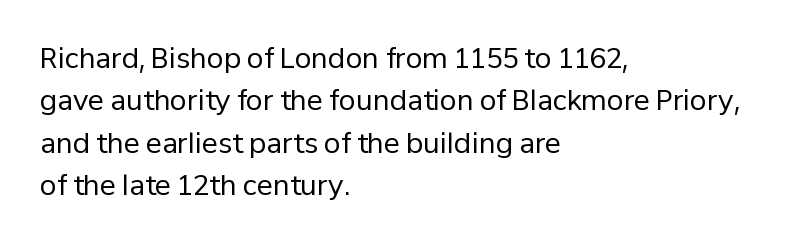
Characters follow at the spacing the type designer built in. Where is the straight margin? On the left. Weight: regular or lighter. Check the space under the baseline: it is left empty. Each new line begins a customary step beneath the previous one.
